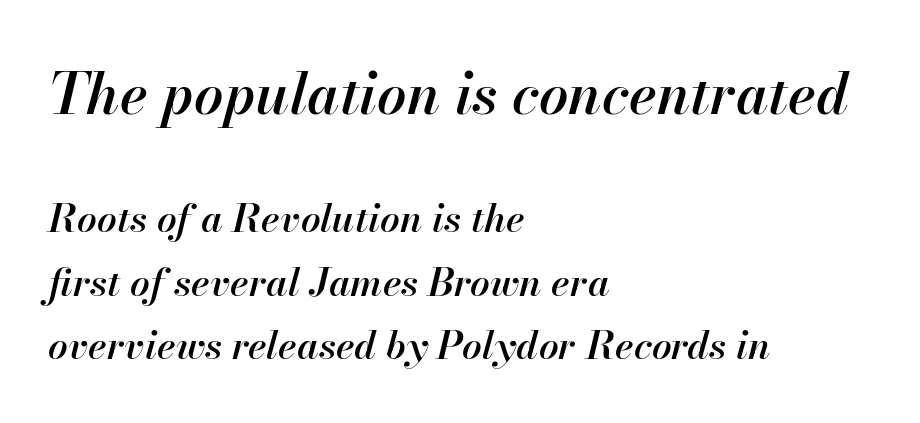
Q: Is the text bold? A: Semi-bold.
Q: Is the text italic (slanted)? A: Yes, it leans right by about 13 degrees.
Q: Is the text underlined? A: No.
Q: How is the paragraph aligned? A: Left-aligned.
Q: Is the spacing between letters normal or unusually wide? A: Normal.
Q: Is the spacing between lines tight, normal or loose? A: Normal.
Q: Which block of text is set in a larger size, the first (top) or the second (bottom)? A: The first (top) one.
Q: Width (condensed, normal, or wide)? A: Normal.
Q: Stroke contrast? A: High.
Q: x-height? A: Small.
Q: Monospaced? A: No.
